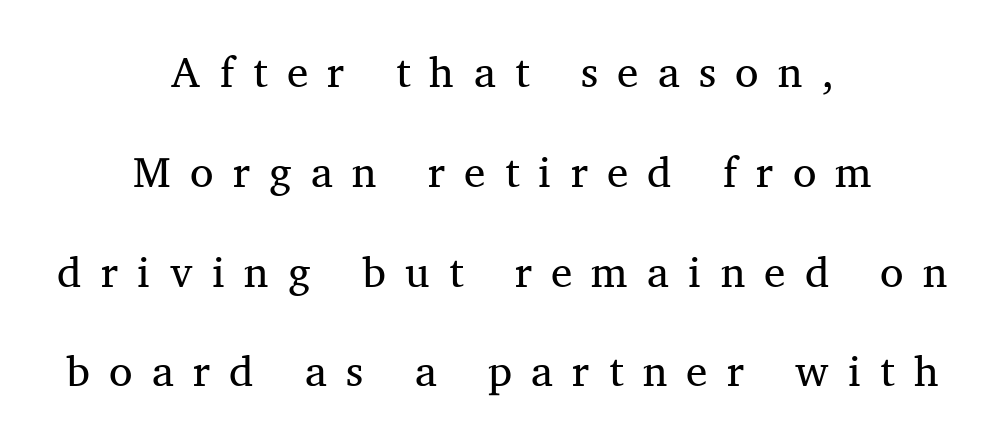
Q: Is the text bold? A: No.
Q: Is the text italic (slanted)? A: No, it is upright.
Q: Is the typeface a serif or a sans-serif typeface? A: Serif.
Q: Is the text underlined? A: No.
Q: How is the paragraph aligned? A: Centered.
Q: Is the spacing between letters normal or unusually wide? A: Unusually wide.
Q: Is the spacing between lines tight, normal or loose? A: Loose.
Q: Width (condensed, normal, or wide)? A: Normal.
Q: Stroke contrast? A: Medium.
Q: x-height? A: Medium.
Q: Monospaced? A: No.
